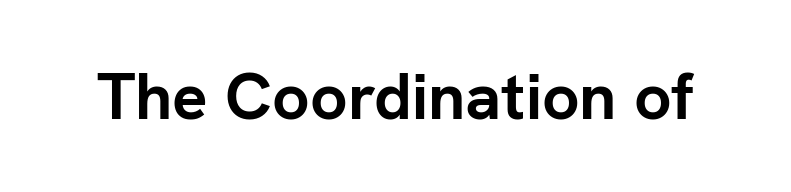
The image shows 66 px semibold sans-serif type, upright; set normal letter spacing, not underlined; low stroke contrast and a medium x-height.
